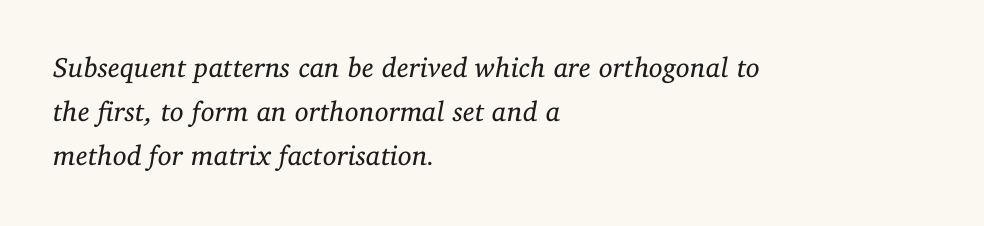
Q: Is the text bold? A: No.
Q: Is the text italic (slanted)? A: Yes, it leans right by about 11 degrees.
Q: Is the typeface a serif or a sans-serif typeface? A: Serif.
Q: Is the text underlined? A: No.
Q: How is the paragraph aligned? A: Left-aligned.
Q: Is the spacing between letters normal or unusually wide? A: Normal.
Q: Is the spacing between lines tight, normal or loose? A: Normal.
Q: Width (condensed, normal, or wide)? A: Normal.
Q: Stroke contrast? A: Low.
Q: x-height? A: Medium.
Q: Monospaced? A: No.
